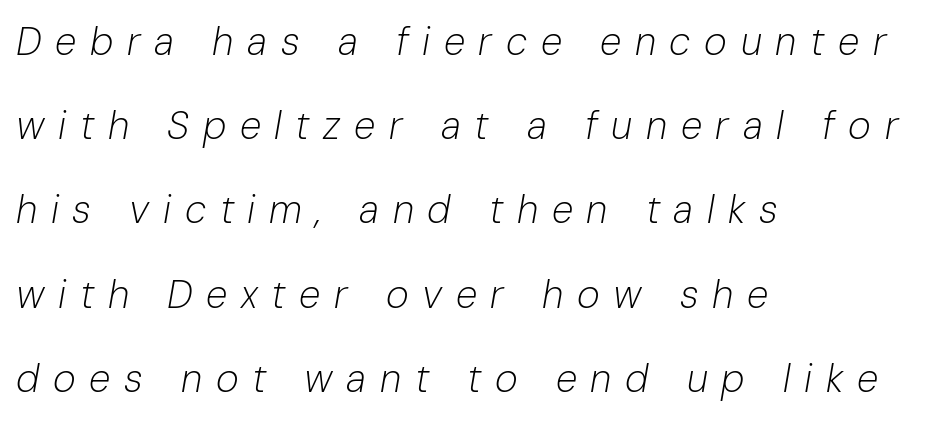
The image shows 39 px light type, italic (leaning right); set left-aligned, loose line spacing (2.16x), unusually wide letter spacing (+0.35 em), not underlined; low stroke contrast and a medium x-height.
